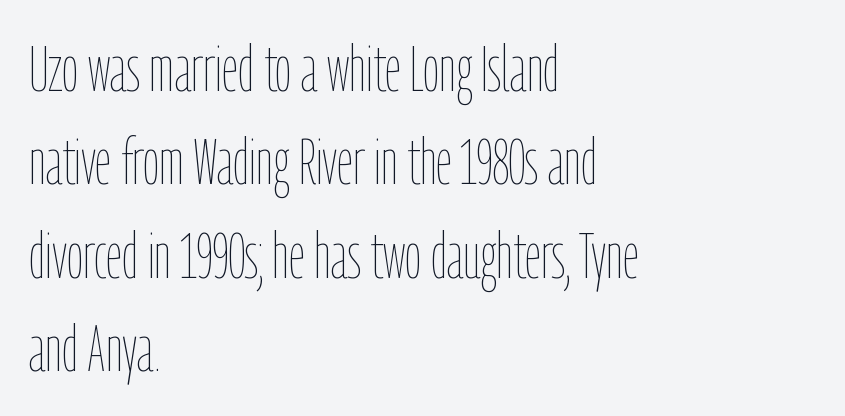
Q: Is the text bold? A: No.
Q: Is the text italic (slanted)? A: No, it is upright.
Q: Is the text underlined? A: No.
Q: How is the paragraph aligned? A: Left-aligned.
Q: Is the spacing between letters normal or unusually wide? A: Normal.
Q: Is the spacing between lines tight, normal or loose? A: Normal.
Q: Width (condensed, normal, or wide)? A: Condensed.
Q: Stroke contrast? A: Low.
Q: x-height? A: Medium.
Q: Monospaced? A: No.
